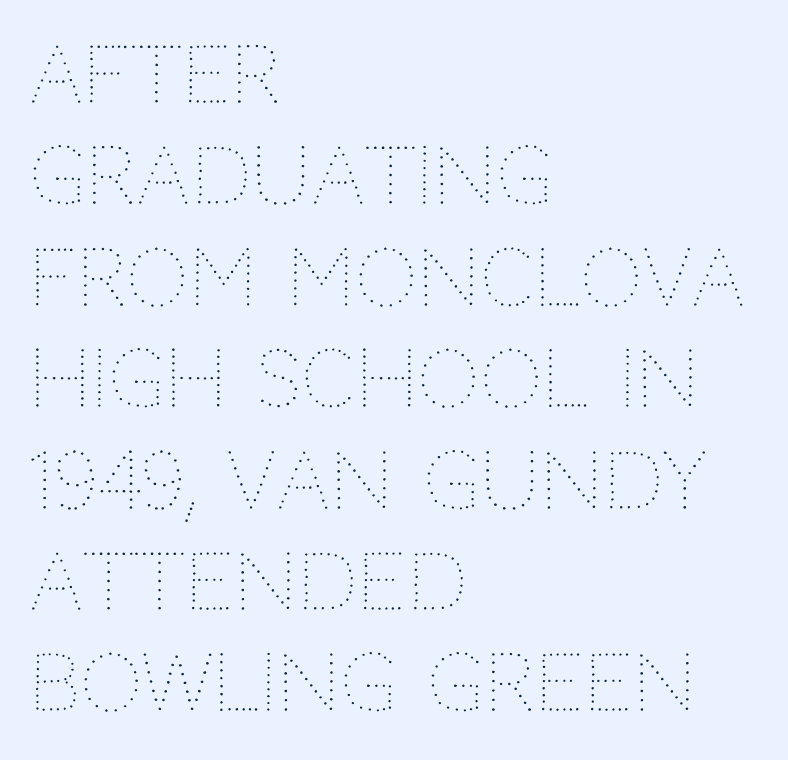
{"italic": "no", "bold": "no", "weight": "thin", "width": "normal", "stroke_contrast": "medium", "x_height": "large", "monospaced": "no", "underline": "no", "align": "left", "line_spacing": "normal", "line_spacing_ratio": 1.3, "letter_spacing": "normal", "letter_spacing_em": 0.0, "glyph_px": 78}
